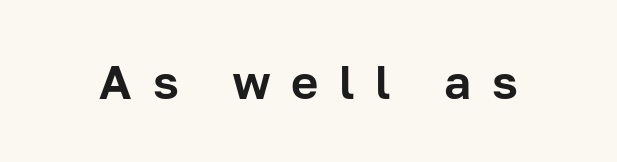
The image shows 47 px sans-serif type, upright; set unusually wide letter spacing (+0.44 em), not underlined; low stroke contrast and a medium x-height.
